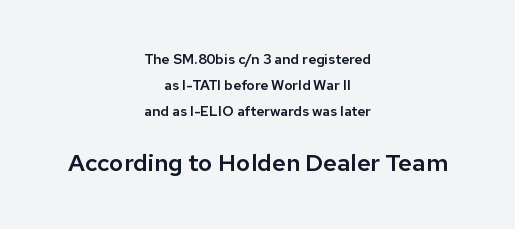
Q: Is the text italic (slanted)? A: No, it is upright.
Q: Is the text underlined? A: No.
Q: How is the paragraph aligned? A: Centered.
Q: Is the spacing between letters normal or unusually wide? A: Normal.
Q: Which block of text is set in a larger size, the first (top) or the second (bottom)? A: The second (bottom) one.
